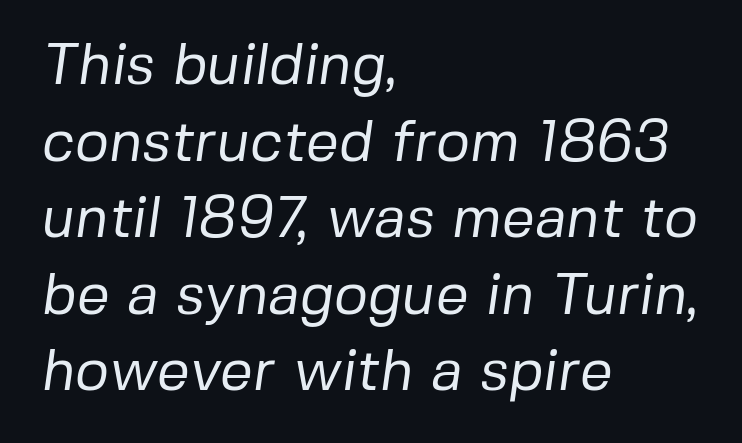
No extra ink here — the face is not bold. Short and long lines alike share a common starting point at left. This rendering features lettering with no underline. Is the letter spacing exaggerated? No — it looks like the ordinary default. You can tell from the bare stems that sans-serif type was used. Here the designer chose a conventional face with non-uniform glyph widths.
